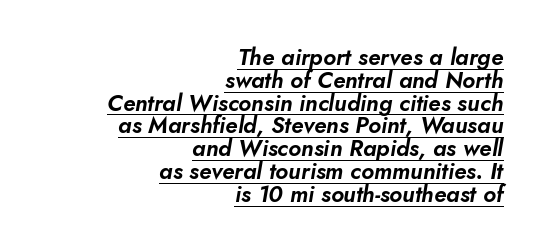
Q: Is the text italic (slanted)? A: Yes, it leans right by about 10 degrees.
Q: Is the text underlined? A: Yes.
Q: How is the paragraph aligned? A: Right-aligned.
Q: Is the spacing between letters normal or unusually wide? A: Normal.
Q: Is the spacing between lines tight, normal or loose? A: Tight.
